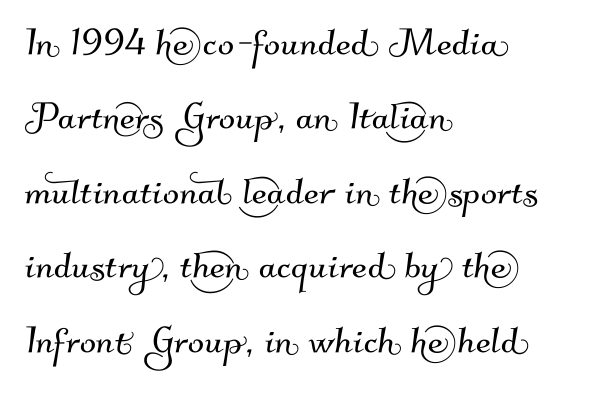
Observe the absence of serifs on each vertical stroke in this sample. The face used here is proportionally spaced, like ordinary book or web type. Letter spacing: default. Leading: standard. Visually the block forms a straight wall on the left and a jagged coastline on the right. Any mark beneath the type? The region is blank.
